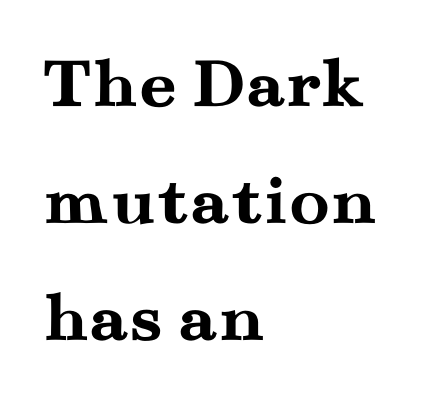
Each letter keeps its own natural width here, so spacing adapts to shape. The block of text has a typical density, with ordinary space between rows. The compositor pushed each line to the left boundary. The letters are bold, with thick, heavy strokes. Rule under the text: the space is simply empty.
